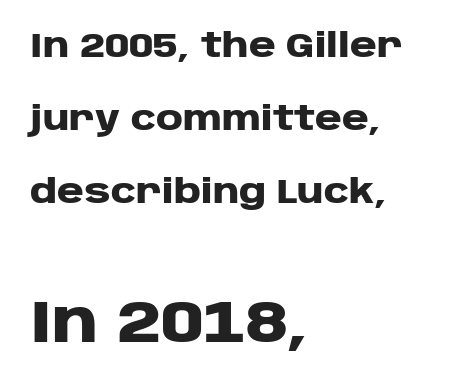
Is there any slant? The stems are plumb. What kind of face is this? One without serifs — a sans. Letter spacing: default. The lower block of text is set noticeably larger than the block above it. Plenty of ink on the page — the face is bold. Notice how the passage keeps a crisp vertical edge on the left only.
